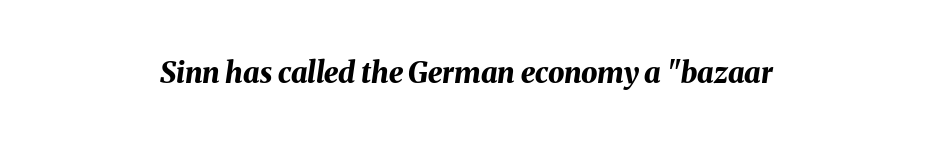
The image shows 29 px bold type, italic (leaning right); set centered, normal letter spacing, not underlined; medium stroke contrast and a medium x-height.
